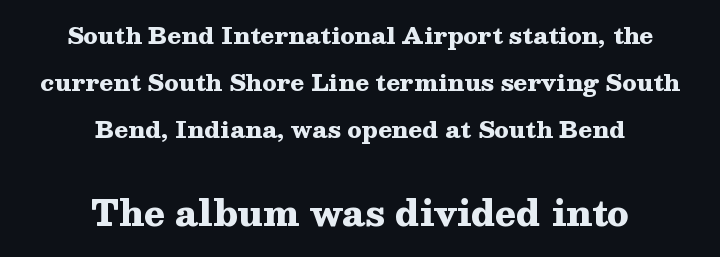
{"serif": "yes", "italic": "no", "bold": "yes", "weight": "heavy", "width": "wide", "stroke_contrast": "medium", "x_height": "medium", "monospaced": "no", "underline": "no", "align": "center", "line_spacing": "loose", "line_spacing_ratio": 2.04, "letter_spacing": "normal", "letter_spacing_em": 0.0, "larger_block": "second", "size_ratio": 1.52, "glyph_px": 35}
